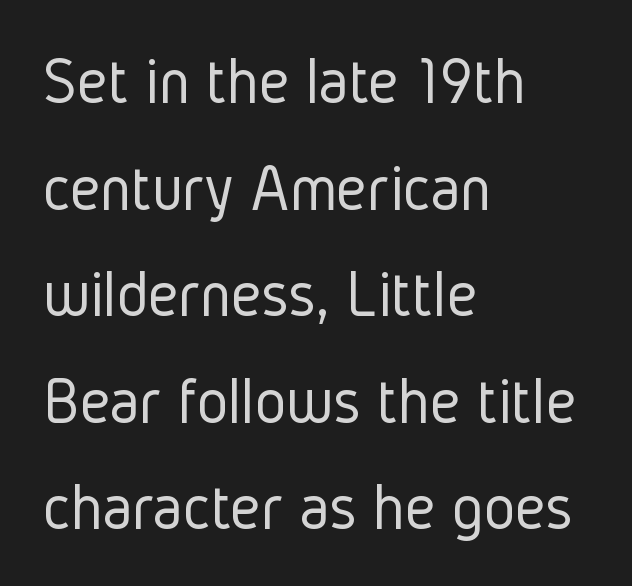
Q: Is the text bold? A: No.
Q: Is the text italic (slanted)? A: No, it is upright.
Q: Is the typeface a serif or a sans-serif typeface? A: Sans-serif.
Q: Is the text underlined? A: No.
Q: How is the paragraph aligned? A: Left-aligned.
Q: Is the spacing between letters normal or unusually wide? A: Normal.
Q: Is the spacing between lines tight, normal or loose? A: Normal.
Q: Width (condensed, normal, or wide)? A: Condensed.
Q: Stroke contrast? A: Low.
Q: x-height? A: Medium.
Q: Monospaced? A: No.
